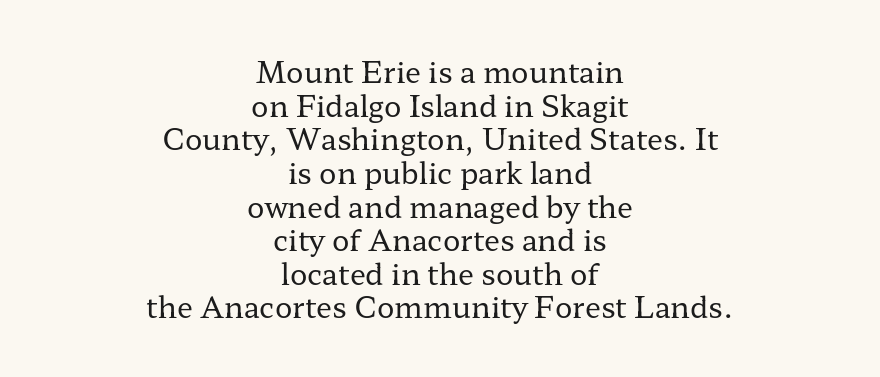
Here the designer chose a conventional face with non-uniform glyph widths. Heft: none added — not bold. Is the letter spacing exaggerated? No — it looks like the ordinary default. Classification — serif.
